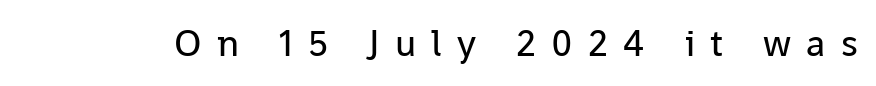
Q: Is the text bold? A: No.
Q: Is the text italic (slanted)? A: No, it is upright.
Q: Is the typeface a serif or a sans-serif typeface? A: Sans-serif.
Q: Is the text underlined? A: No.
Q: Is the spacing between letters normal or unusually wide? A: Unusually wide.
Q: Width (condensed, normal, or wide)? A: Normal.
Q: Stroke contrast? A: Low.
Q: x-height? A: Medium.
Q: Monospaced? A: No.
